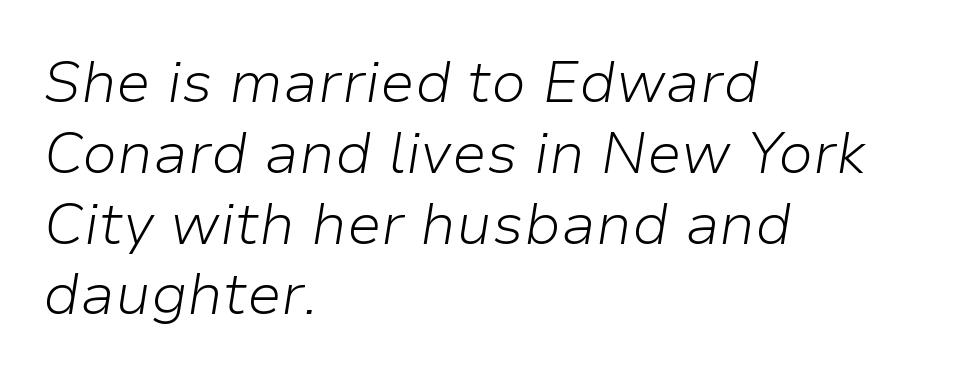
The image shows 58 px light type, italic (leaning right); set left-aligned, line spacing 1.22x, normal letter spacing, not underlined; low stroke contrast and a medium x-height.
